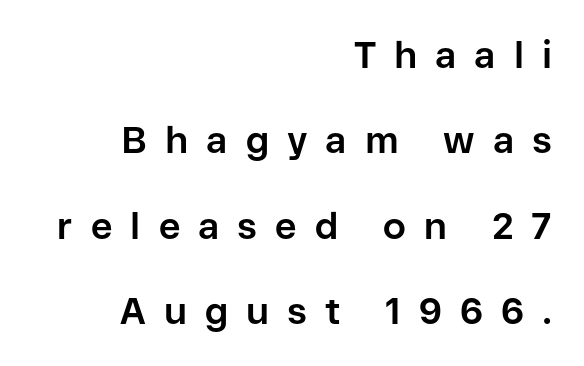
The image shows 37 px bold sans-serif type, upright; set right-aligned, loose line spacing (2.31x), unusually wide letter spacing (+0.49 em), not underlined; low stroke contrast and a medium x-height.
